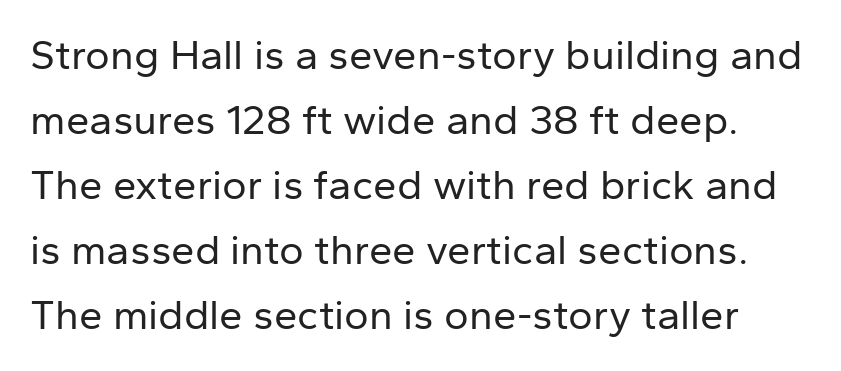
{"serif": "no", "italic": "no", "bold": "no", "weight": "regular", "width": "normal", "stroke_contrast": "low", "x_height": "medium", "monospaced": "no", "underline": "no", "line_spacing": "normal", "line_spacing_ratio": 1.55, "letter_spacing": "normal", "letter_spacing_em": 0.0, "glyph_px": 42}
